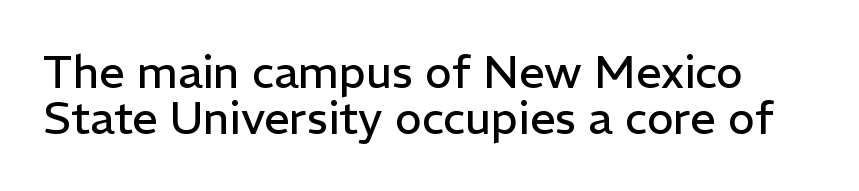
Q: Is the text bold? A: No.
Q: Is the text italic (slanted)? A: No, it is upright.
Q: Is the typeface a serif or a sans-serif typeface? A: Sans-serif.
Q: Is the text underlined? A: No.
Q: Is the spacing between letters normal or unusually wide? A: Normal.
Q: Is the spacing between lines tight, normal or loose? A: Tight.
Q: Width (condensed, normal, or wide)? A: Normal.
Q: Stroke contrast? A: Low.
Q: x-height? A: Medium.
Q: Monospaced? A: No.
